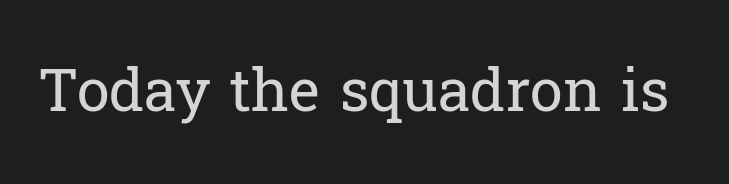
{"serif": "yes", "italic": "no", "bold": "no", "weight": "regular", "width": "normal", "stroke_contrast": "low", "x_height": "medium", "monospaced": "no", "underline": "no", "letter_spacing": "normal", "letter_spacing_em": 0.0, "glyph_px": 59}
